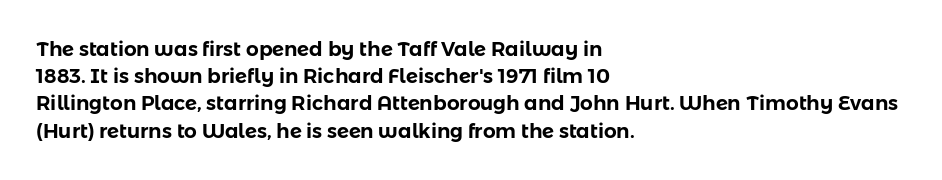
The image shows 20 px text type, upright; set left-aligned, normal line spacing (1.36x), normal letter spacing, not underlined.
